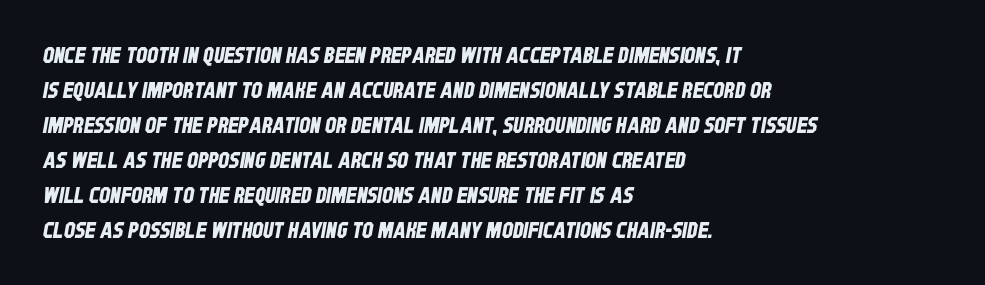
Layout note: lines flush left. Descenders are the only things crossing below the line. The vertical gap from one line to the next is medium. Caption: standard tracking, unaltered.
